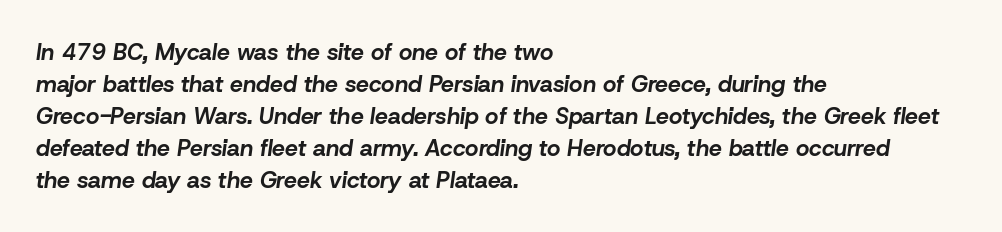
The image shows 23 px bold type, italic (leaning right); set left-aligned, normal line spacing (1.39x), normal letter spacing, not underlined.
